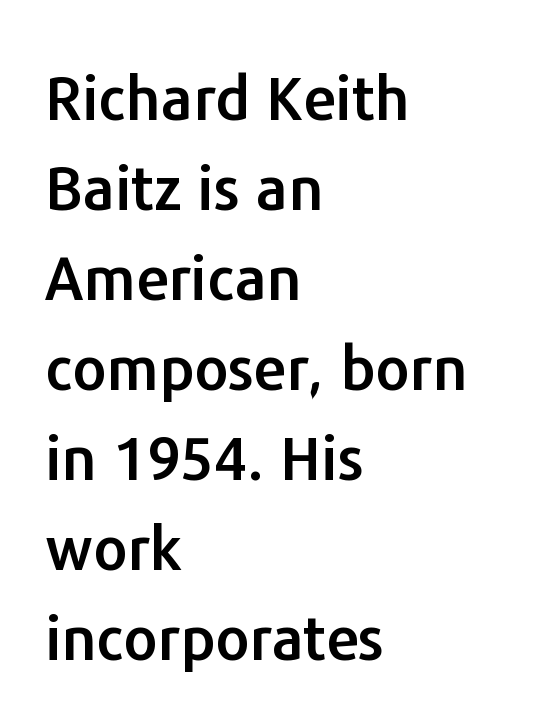
{"serif": "no", "italic": "no", "width": "normal", "stroke_contrast": "low", "x_height": "medium", "monospaced": "no", "underline": "no", "align": "left", "line_spacing": "normal", "line_spacing_ratio": 1.5, "letter_spacing": "normal", "letter_spacing_em": 0.0, "glyph_px": 60}
